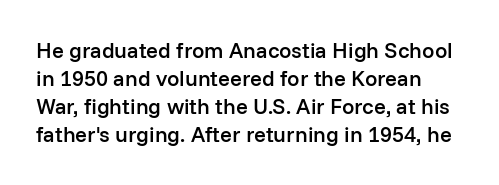
Q: Is the text bold? A: Semi-bold.
Q: Is the text italic (slanted)? A: No, it is upright.
Q: Is the text underlined? A: No.
Q: Is the spacing between letters normal or unusually wide? A: Normal.
Q: Is the spacing between lines tight, normal or loose? A: Normal.
